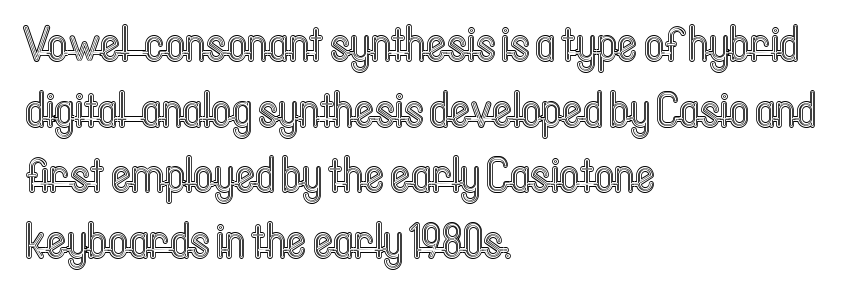
{"italic": "no", "width": "condensed", "x_height": "medium", "monospaced": "no", "underline": "no", "align": "left", "line_spacing": "normal", "line_spacing_ratio": 1.34, "letter_spacing": "normal", "letter_spacing_em": 0.0, "glyph_px": 49}
